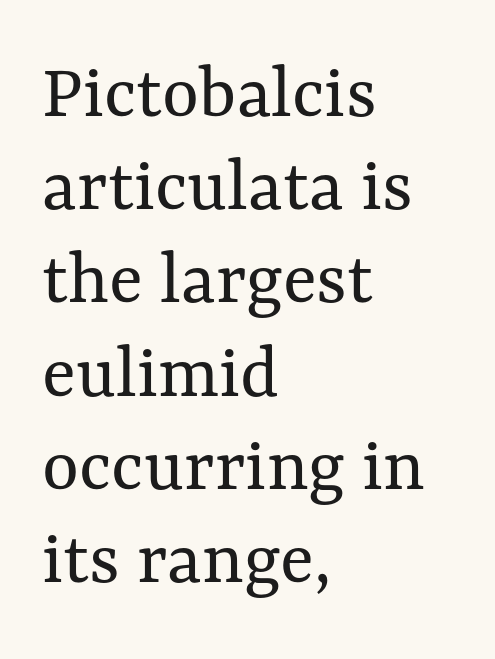
Q: Is the text bold? A: No.
Q: Is the text italic (slanted)? A: No, it is upright.
Q: Is the text underlined? A: No.
Q: How is the paragraph aligned? A: Left-aligned.
Q: Is the spacing between letters normal or unusually wide? A: Normal.
Q: Width (condensed, normal, or wide)? A: Normal.
Q: Stroke contrast? A: Medium.
Q: x-height? A: Medium.
Q: Monospaced? A: No.
